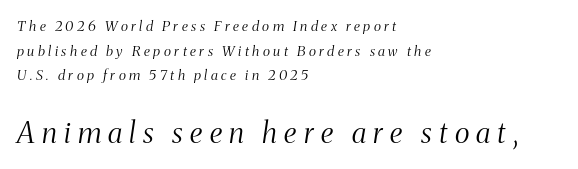
Old-style or modern, the face here clearly has serifs. The cut favours lightness, reaching ordinary text weight at its darkest. Looks like regular typesetting: each glyph gets only the width it needs. The lower block of text is set noticeably larger than the block above it. The zone under the glyphs is completely vacant.
